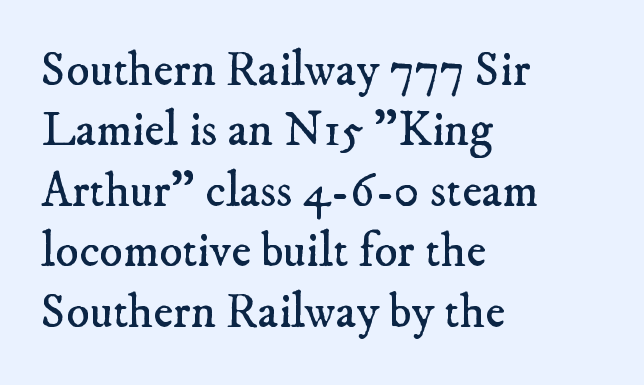
The image shows 48 px regular-weight serif type; set left-aligned, normal line spacing (1.26x), normal letter spacing, not underlined; low stroke contrast and a small x-height.
